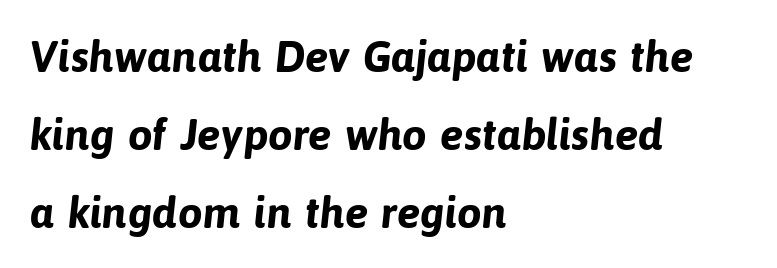
The image shows 44 px bold sans-serif type; set left-aligned, line spacing 1.77x, normal letter spacing, not underlined; low stroke contrast and a medium x-height.
